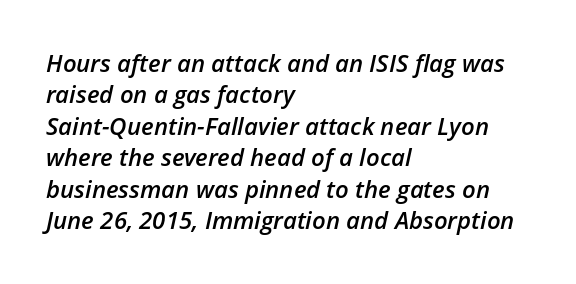
The image shows 24 px text type, italic (leaning right); set left-aligned, normal line spacing (1.31x), normal letter spacing, not underlined.
